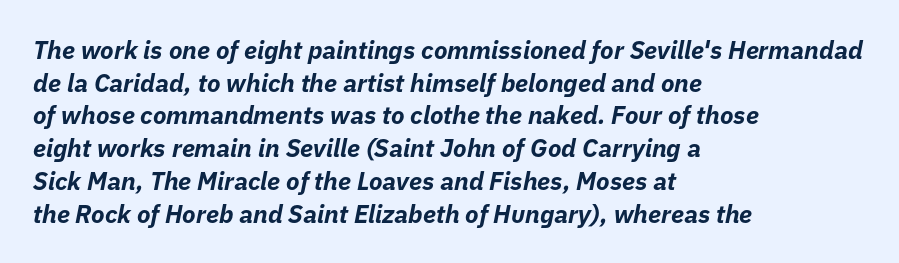
The image shows 25 px bold type, italic (leaning right); set left-aligned, normal line spacing (1.31x), normal letter spacing, not underlined.
